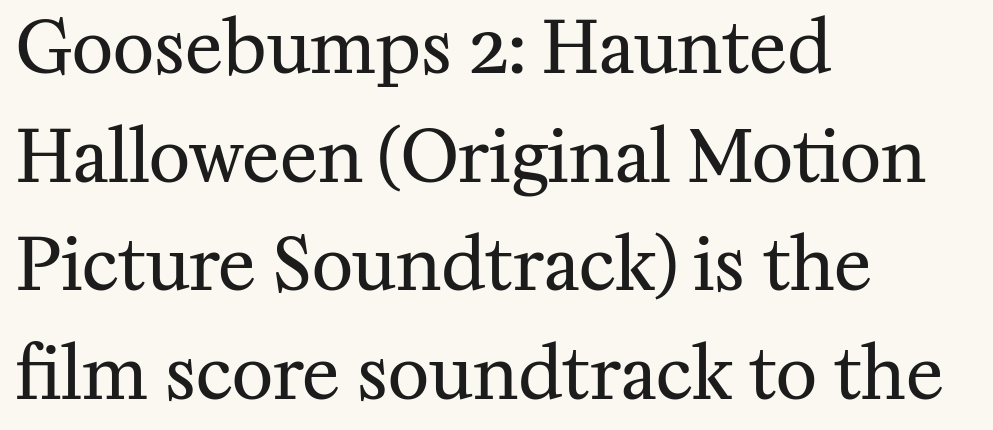
This is the regular roman posture of the typeface. Nobody drew a line under any word here. Small tapered or slab feet sit at the stroke ends, so this counts as serif. The weight would be labelled regular, book, light, or lighter still.
